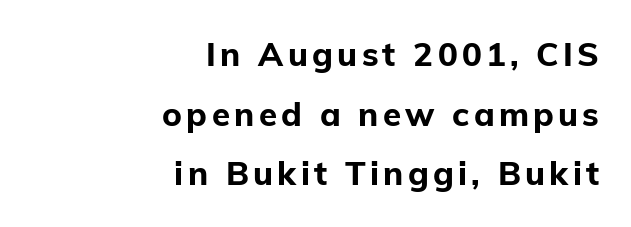
Q: Is the text bold? A: Yes.
Q: Is the text italic (slanted)? A: No, it is upright.
Q: Is the typeface a serif or a sans-serif typeface? A: Sans-serif.
Q: Is the text underlined? A: No.
Q: How is the paragraph aligned? A: Right-aligned.
Q: Width (condensed, normal, or wide)? A: Normal.
Q: Stroke contrast? A: Low.
Q: x-height? A: Medium.
Q: Monospaced? A: No.
